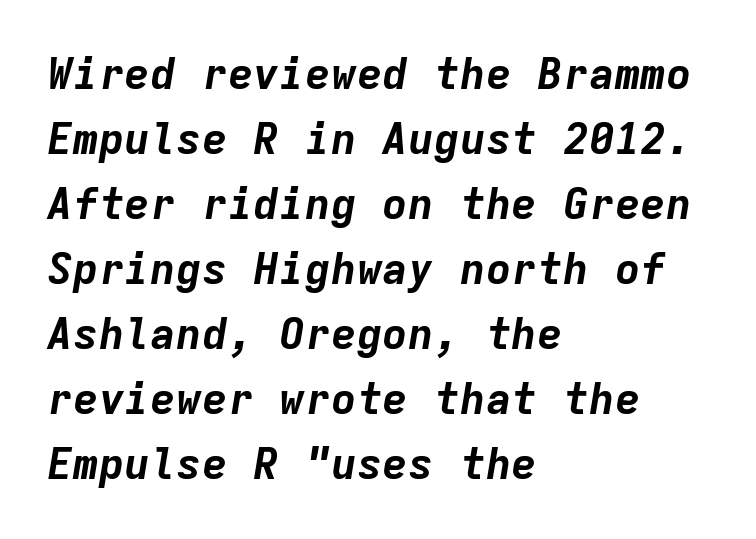
How heavy is the stroke? Heavy — this is a bold. Horizontal bands of white between lines are of average thickness. Bare-footed words on every line. The letters sit at their default tracking, neither squeezed nor spread.
